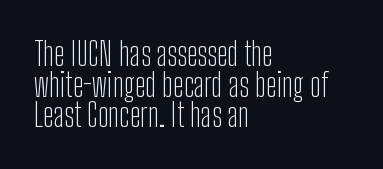
Teacher's note: observe the even left margin — that is flush-left alignment. The passage shown is typed in a proportional face where columns would drift. The specimen reads as upright at a glance. What's the leading like? Squeezed, with rows nearly overlapping. Inter-character spacing is left at the font's built-in metrics.
